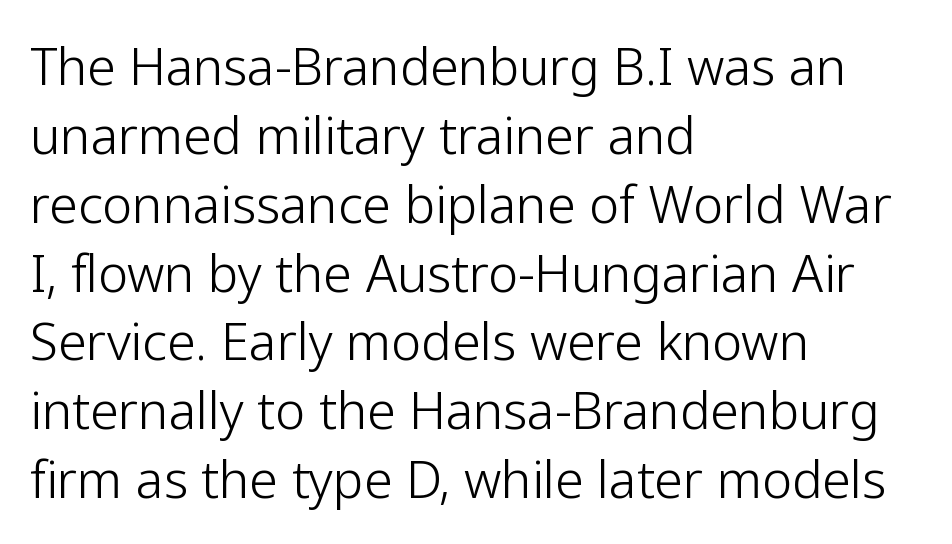
The image shows 51 px light sans-serif type, upright; set left-aligned, normal line spacing (1.35x), normal letter spacing, not underlined; low stroke contrast and a medium x-height.
